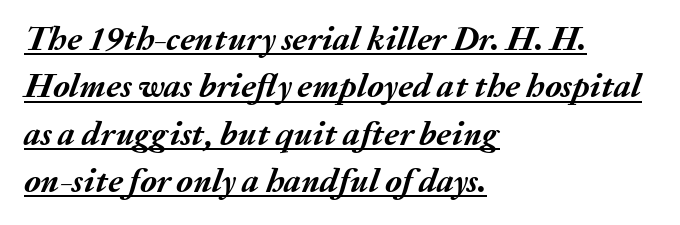
The text block is weighted toward the left margin, trailing off unevenly rightward. Like a heading marked for emphasis, these lines bear an underscore. Words appear dense and cohesive because spacing is normal. Line spacing here is normal.
